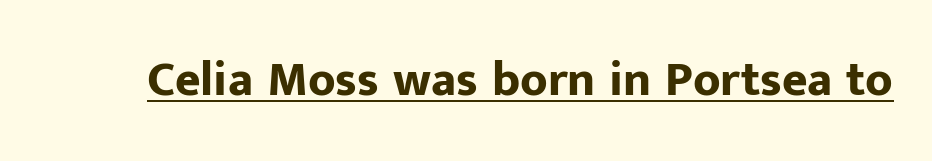
Q: Is the text bold? A: Yes.
Q: Is the text italic (slanted)? A: No, it is upright.
Q: Is the typeface a serif or a sans-serif typeface? A: Sans-serif.
Q: Is the text underlined? A: Yes.
Q: Is the spacing between letters normal or unusually wide? A: Normal.
Q: Width (condensed, normal, or wide)? A: Normal.
Q: Stroke contrast? A: Low.
Q: x-height? A: Medium.
Q: Monospaced? A: No.
